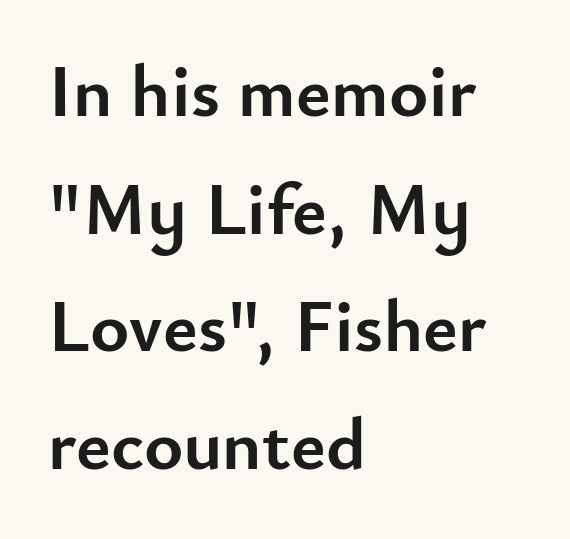
As a designer I'd log this as weight 700, bold. The ragged edge is on the right, which tells us the setting is flush left. This sample has the flowing, uneven cadence of proportional lettering. A typesetter would label this face a sans.
